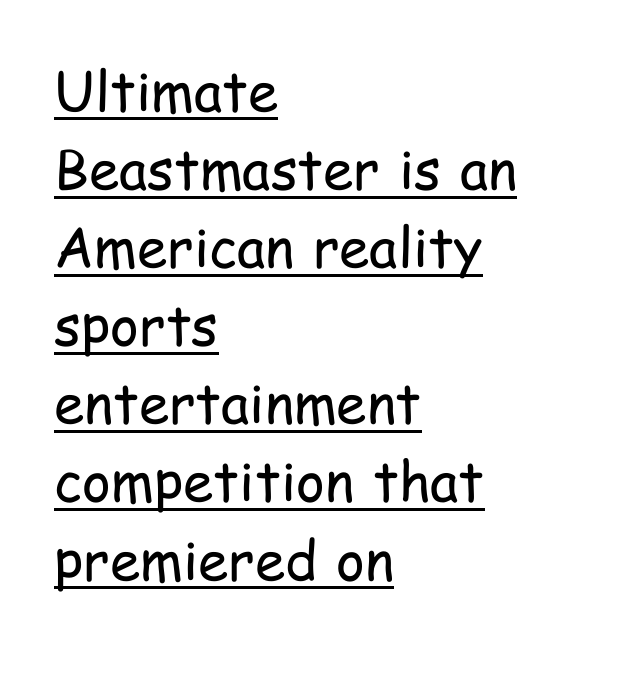
{"serif": "no", "italic": "no", "bold": "no", "weight": "regular", "width": "condensed", "stroke_contrast": "low", "x_height": "medium", "monospaced": "no", "underline": "yes", "align": "left", "line_spacing": "normal", "line_spacing_ratio": 1.42, "letter_spacing": "normal", "letter_spacing_em": 0.0, "glyph_px": 55}
